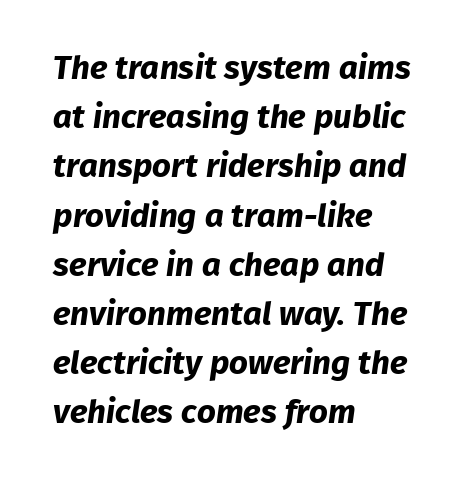
{"serif": "no", "bold": "yes", "weight": "bold", "width": "normal", "stroke_contrast": "low", "x_height": "medium", "monospaced": "no", "underline": "no", "align": "left", "line_spacing": "normal", "line_spacing_ratio": 1.49, "letter_spacing": "normal", "letter_spacing_em": 0.0, "glyph_px": 33}
